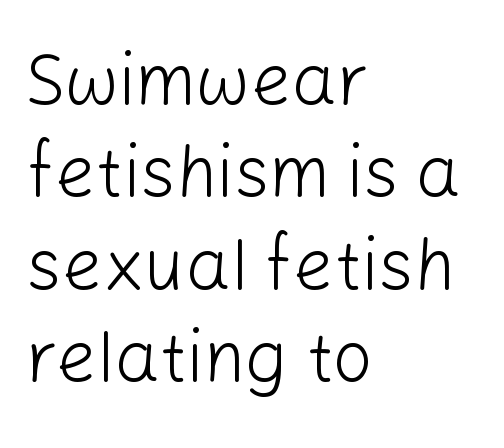
The image shows 71 px light sans-serif type, upright; set left-aligned, normal line spacing (1.3x), normal letter spacing, not underlined; low stroke contrast and a medium x-height.
